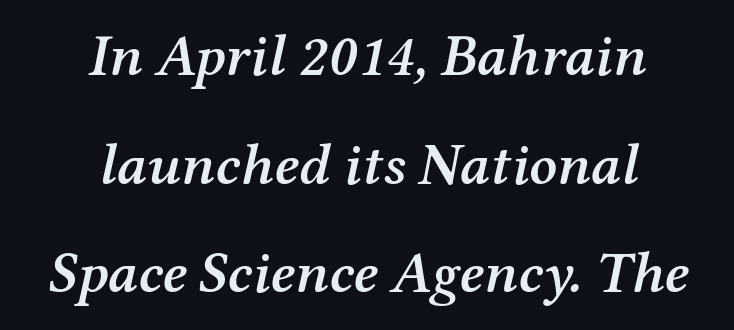
The image shows 59 px semibold serif type, italic (leaning right); set centered, line spacing 1.84x, normal letter spacing, not underlined; medium stroke contrast and a medium x-height.
